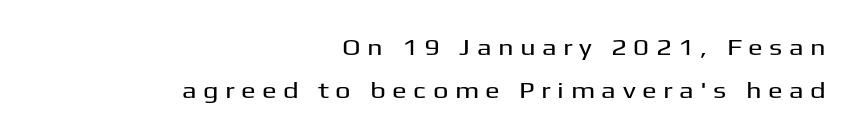
{"italic": "no", "underline": "no", "align": "right", "line_spacing": "loose", "line_spacing_ratio": 1.96, "letter_spacing": "wide", "letter_spacing_em": 0.29, "glyph_px": 22}
